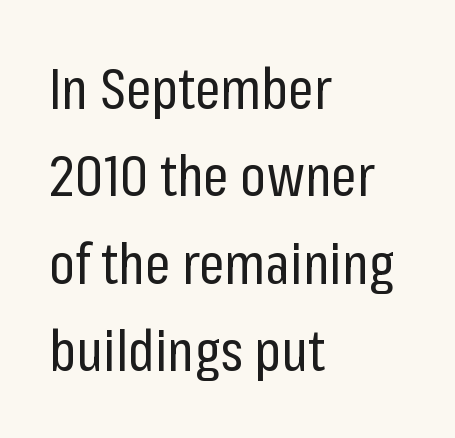
Q: Is the text bold? A: No.
Q: Is the text italic (slanted)? A: No, it is upright.
Q: Is the typeface a serif or a sans-serif typeface? A: Sans-serif.
Q: Is the text underlined? A: No.
Q: How is the paragraph aligned? A: Left-aligned.
Q: Is the spacing between letters normal or unusually wide? A: Normal.
Q: Is the spacing between lines tight, normal or loose? A: Normal.
Q: Width (condensed, normal, or wide)? A: Condensed.
Q: Stroke contrast? A: Low.
Q: x-height? A: Medium.
Q: Monospaced? A: No.
